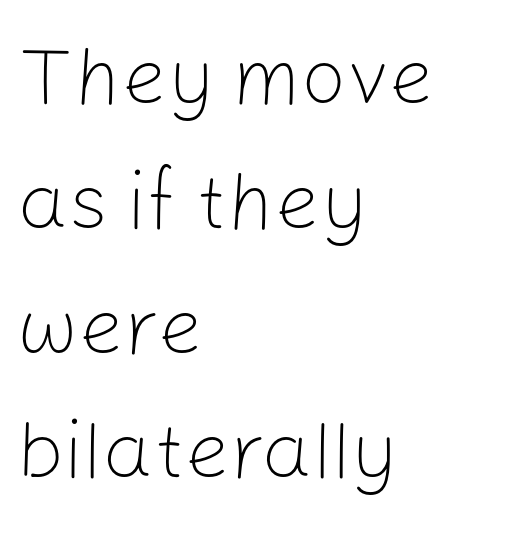
Q: Is the text bold? A: No.
Q: Is the text italic (slanted)? A: No, it is upright.
Q: Is the typeface a serif or a sans-serif typeface? A: Sans-serif.
Q: Is the text underlined? A: No.
Q: How is the paragraph aligned? A: Left-aligned.
Q: Is the spacing between letters normal or unusually wide? A: Normal.
Q: Is the spacing between lines tight, normal or loose? A: Normal.
Q: Width (condensed, normal, or wide)? A: Normal.
Q: Stroke contrast? A: Low.
Q: x-height? A: Medium.
Q: Monospaced? A: No.
